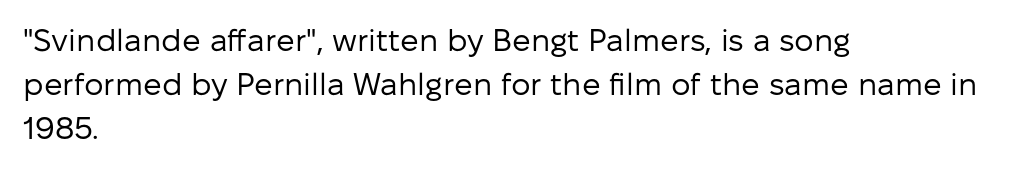
The vertical gap from one line to the next is medium. I'd call this a sans setting — the letters go barefoot. Horizontal alignment here is leftward, the default for most running prose. Has an underline been added? It has not. Tracking value appears to be zero — textbook default spacing.
